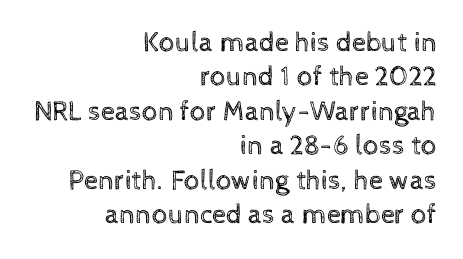
{"italic": "no", "bold": "no", "weight": "regular", "width": "normal", "x_height": "medium", "monospaced": "no", "underline": "no", "align": "right", "line_spacing_ratio": 1.23, "letter_spacing": "normal", "letter_spacing_em": 0.0, "glyph_px": 28}
